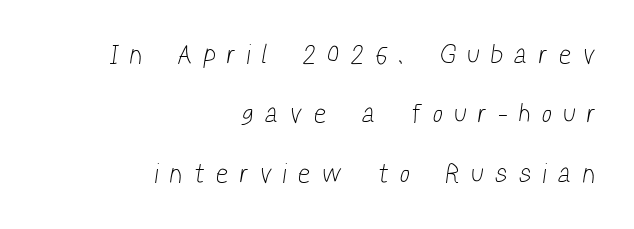
Each row of text sits above clean, open space. These lines stack with their right ends in a neat column. Letter spacing: wide. A light-to-regular cut is what we see here. The space between consecutive lines is lavish.
